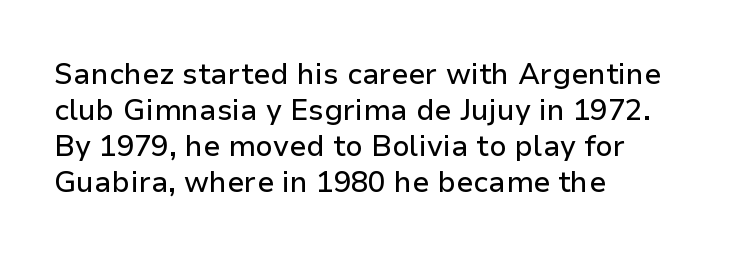
Lines of text with bare space underneath. A typesetter would call this zero additional tracking. Classification — sans serif. Compared with a centered layout, this one pins lines to the left instead. When letters stand straight like this, we call the style roman or upright.
